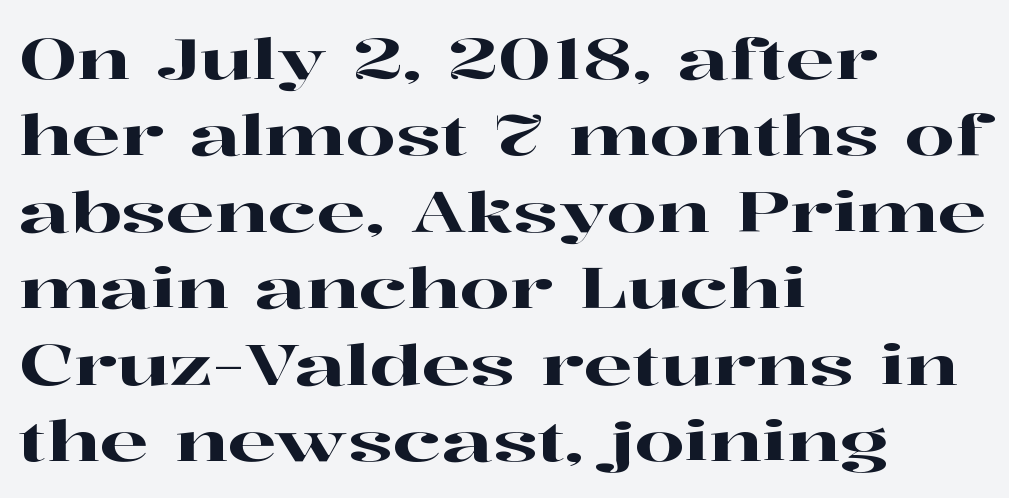
Q: Is the text italic (slanted)? A: No, it is upright.
Q: Is the typeface a serif or a sans-serif typeface? A: Serif.
Q: Is the text underlined? A: No.
Q: How is the paragraph aligned? A: Left-aligned.
Q: Is the spacing between letters normal or unusually wide? A: Normal.
Q: Is the spacing between lines tight, normal or loose? A: Normal.
Q: Width (condensed, normal, or wide)? A: Wide.
Q: Stroke contrast? A: High.
Q: x-height? A: Medium.
Q: Monospaced? A: No.
